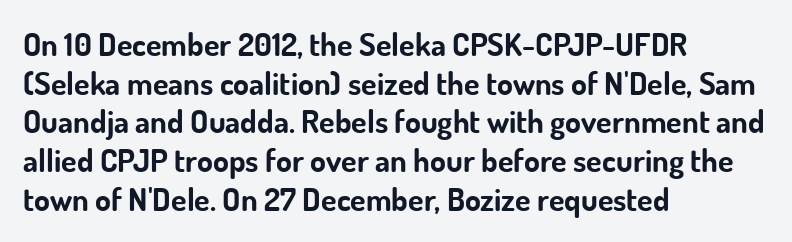
Tracking here is standard; glyphs follow each other at the usual distance. Looks like regular typesetting: each glyph gets only the width it needs. The space beneath each line is pristine and unruled. I'd describe the lettering as bold — thick and assertive. Every row of glyphs begins at an identical x-position on the left.
